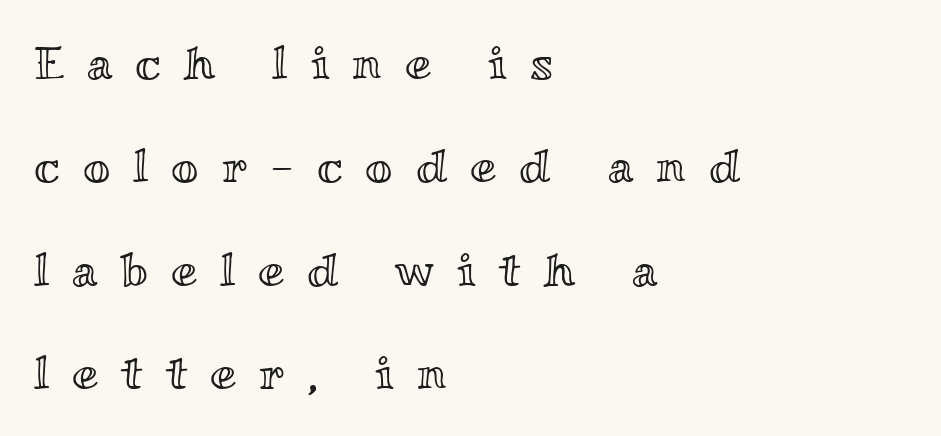
{"italic": "no", "width": "wide", "x_height": "small", "monospaced": "no", "underline": "no", "align": "left", "line_spacing": "loose", "line_spacing_ratio": 2.2, "letter_spacing": "wide", "letter_spacing_em": 0.49, "glyph_px": 47}
